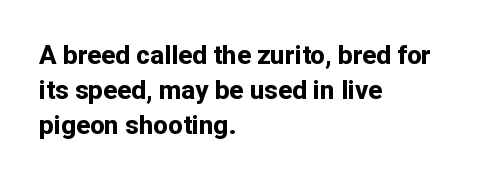
Spacing between characters is what you'd get straight out of the box. If you drew a line through each stem, it would be perfectly vertical. Which margin do the lines hug? The left one — the right edge is uneven. Leading: standard. Is the type bold? Yes — the strokes are clearly thick and heavy.
